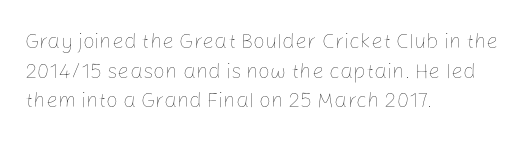
Q: Is the text bold? A: No.
Q: Is the text italic (slanted)? A: No, it is upright.
Q: Is the text underlined? A: No.
Q: How is the paragraph aligned? A: Left-aligned.
Q: Is the spacing between letters normal or unusually wide? A: Normal.
Q: Is the spacing between lines tight, normal or loose? A: Normal.
